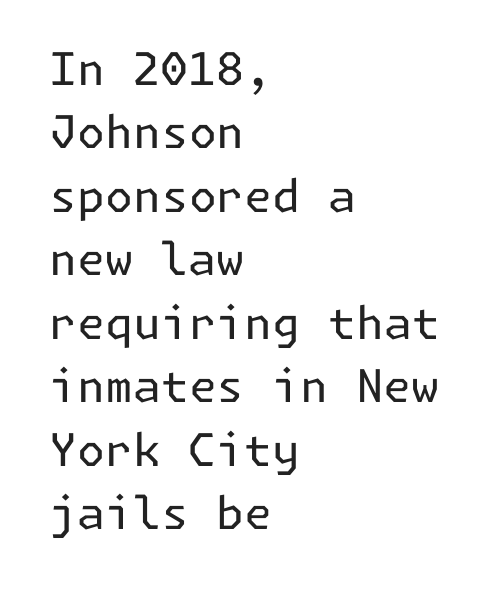
The axis of the letterforms is exactly vertical. Is this a heavy cut? Hardly; it is regular or lighter. Is the block centered? No — it sits flush against the left margin. The passage shown has conventional tracking throughout. Honestly, there is no underline to notice here at all.
